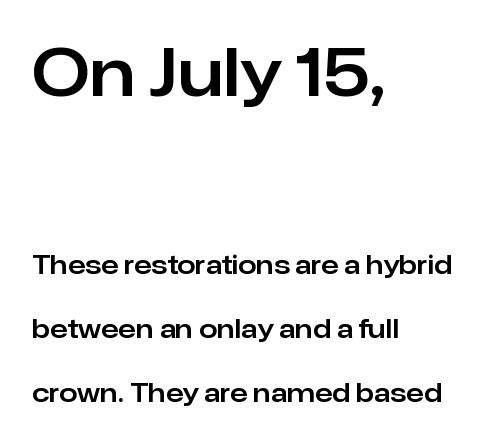
The letters stand upright; this is a roman face. A student would notice the top passage is typeset larger than what follows. There is no visible air inserted between adjacent glyphs. Left-aligned paragraph, ragged on the right.
